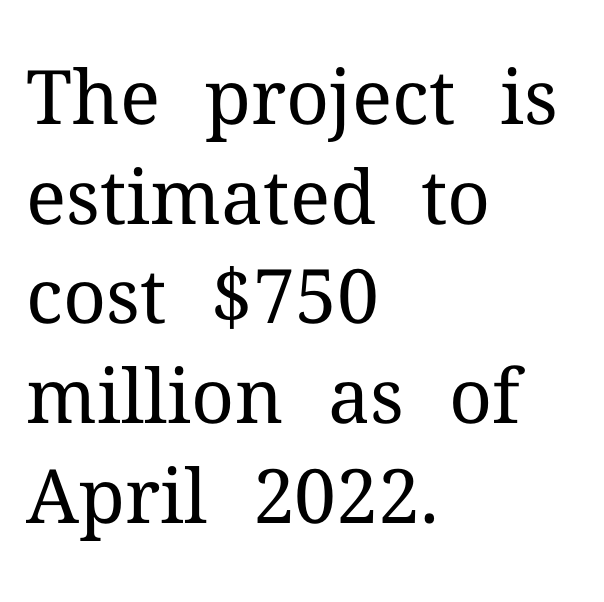
Looks like regular typesetting: each glyph gets only the width it needs. There is no visible air inserted between adjacent glyphs. Lines of text with bare space underneath. The specimen reads as upright at a glance. Is the type heavy? It reads as light-to-regular instead. Interline gaps are of average width in this sample.
